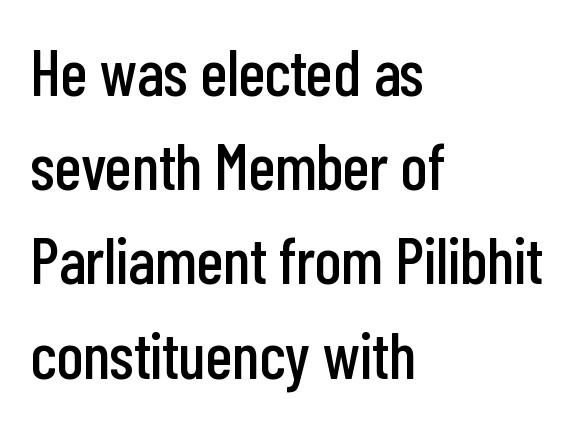
Q: Is the text italic (slanted)? A: No, it is upright.
Q: Is the typeface a serif or a sans-serif typeface? A: Sans-serif.
Q: Is the text underlined? A: No.
Q: How is the paragraph aligned? A: Left-aligned.
Q: Is the spacing between letters normal or unusually wide? A: Normal.
Q: Is the spacing between lines tight, normal or loose? A: Normal.
Q: Width (condensed, normal, or wide)? A: Condensed.
Q: Stroke contrast? A: Low.
Q: x-height? A: Medium.
Q: Monospaced? A: No.
